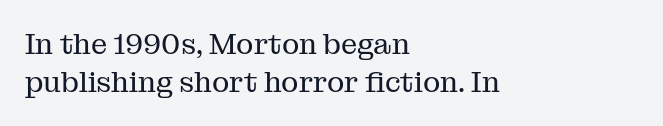
Q: Is the text bold? A: No.
Q: Is the text italic (slanted)? A: No, it is upright.
Q: Is the typeface a serif or a sans-serif typeface? A: Serif.
Q: Is the text underlined? A: No.
Q: How is the paragraph aligned? A: Left-aligned.
Q: Is the spacing between letters normal or unusually wide? A: Normal.
Q: Is the spacing between lines tight, normal or loose? A: Normal.
Q: Width (condensed, normal, or wide)? A: Normal.
Q: Stroke contrast? A: Medium.
Q: x-height? A: Medium.
Q: Monospaced? A: No.
